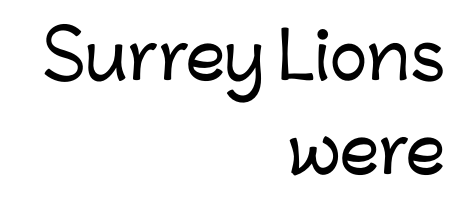
The image shows 63 px sans-serif type, upright; set right-aligned, normal line spacing (1.49x), normal letter spacing, not underlined; low stroke contrast and a medium x-height.
